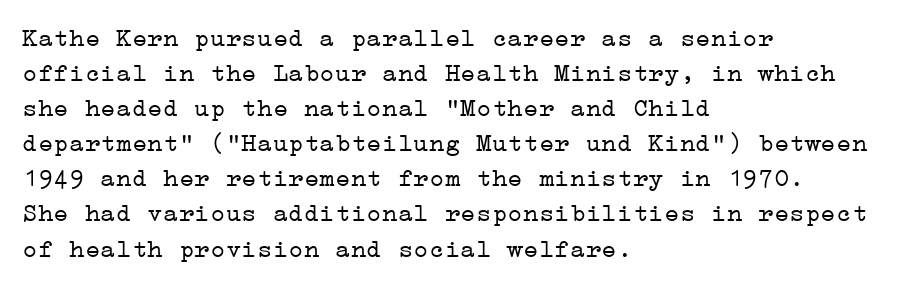
{"italic": "no", "bold": "no", "underline": "no", "align": "left", "line_spacing": "normal", "line_spacing_ratio": 1.35, "letter_spacing": "normal", "letter_spacing_em": 0.0, "glyph_px": 26}
